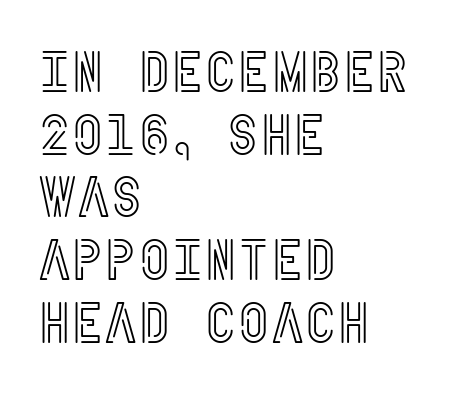
The image shows 57 px condensed type, upright; set left-aligned, tight line spacing (1.1x), normal letter spacing, not underlined; a large x-height.
